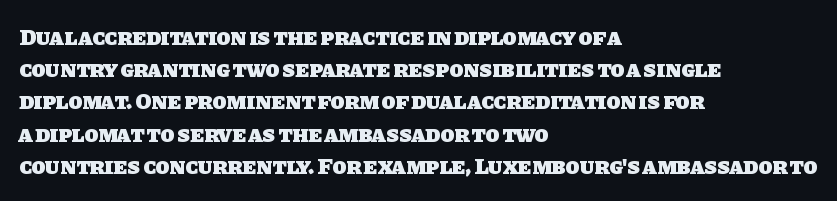
{"bold": "yes", "underline": "no", "align": "left", "line_spacing": "normal", "line_spacing_ratio": 1.4, "letter_spacing": "normal", "letter_spacing_em": 0.0, "glyph_px": 23}
